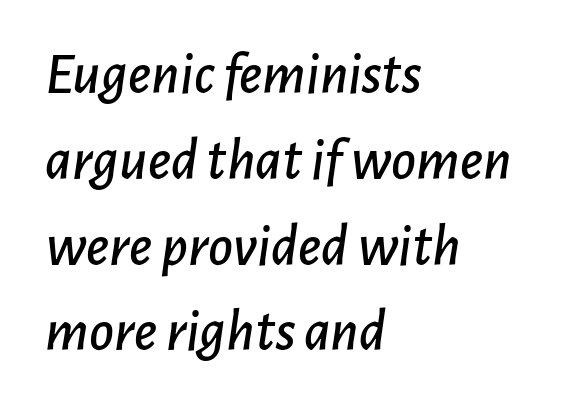
{"italic": "yes", "lean": "right", "slant_degrees": 7, "width": "normal", "stroke_contrast": "low", "x_height": "medium", "monospaced": "no", "underline": "no", "align": "left", "line_spacing": "normal", "line_spacing_ratio": 1.43, "letter_spacing": "normal", "letter_spacing_em": 0.0, "glyph_px": 60}
